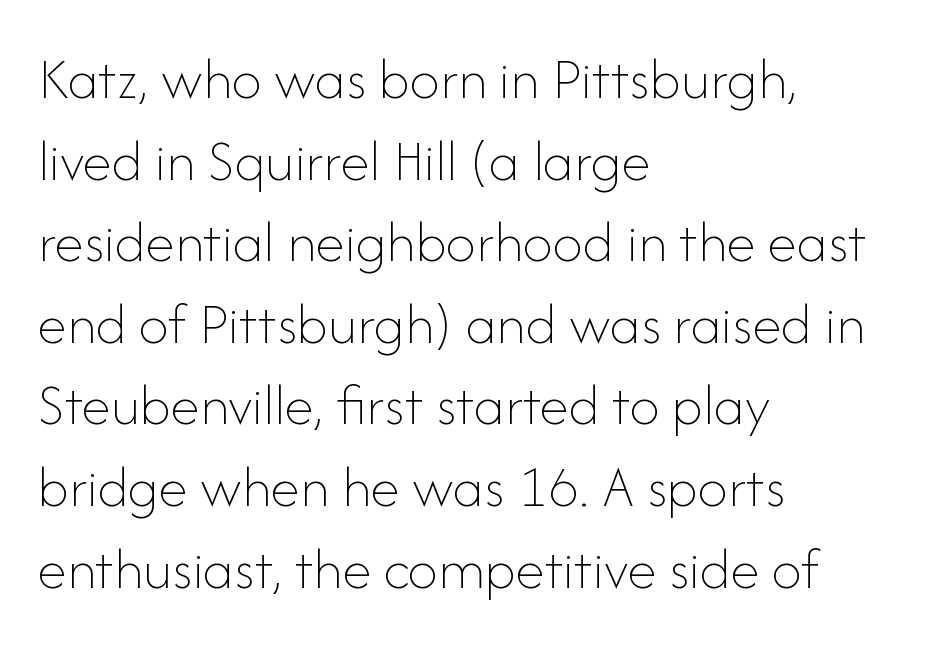
Q: Is the text bold? A: No.
Q: Is the text italic (slanted)? A: No, it is upright.
Q: Is the text underlined? A: No.
Q: How is the paragraph aligned? A: Left-aligned.
Q: Is the spacing between letters normal or unusually wide? A: Normal.
Q: Is the spacing between lines tight, normal or loose? A: Normal.
Q: Width (condensed, normal, or wide)? A: Normal.
Q: Stroke contrast? A: Low.
Q: x-height? A: Small.
Q: Monospaced? A: No.
